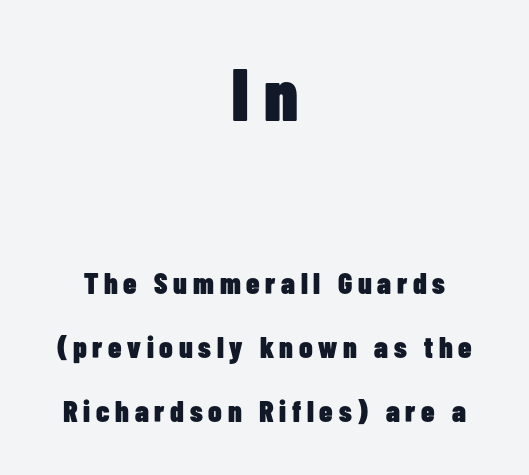
Q: Is the text bold? A: Yes.
Q: Is the text italic (slanted)? A: No, it is upright.
Q: Is the typeface a serif or a sans-serif typeface? A: Sans-serif.
Q: Is the text underlined? A: No.
Q: How is the paragraph aligned? A: Centered.
Q: Is the spacing between lines tight, normal or loose? A: Loose.
Q: Which block of text is set in a larger size, the first (top) or the second (bottom)? A: The first (top) one.
Q: Width (condensed, normal, or wide)? A: Condensed.
Q: Stroke contrast? A: Low.
Q: x-height? A: Medium.
Q: Monospaced? A: No.
